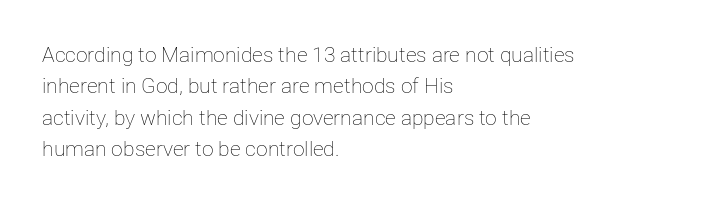
The image shows 21 px text type, upright; set left-aligned, normal line spacing (1.5x), normal letter spacing, not underlined.
